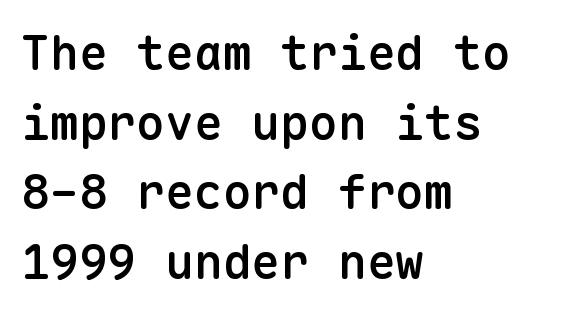
The letters stand upright; this is a roman face. The face used here is rendered with its standard letterfit. Set as a demibold, roughly 600 on the weight scale. The designer left line spacing at the default.
